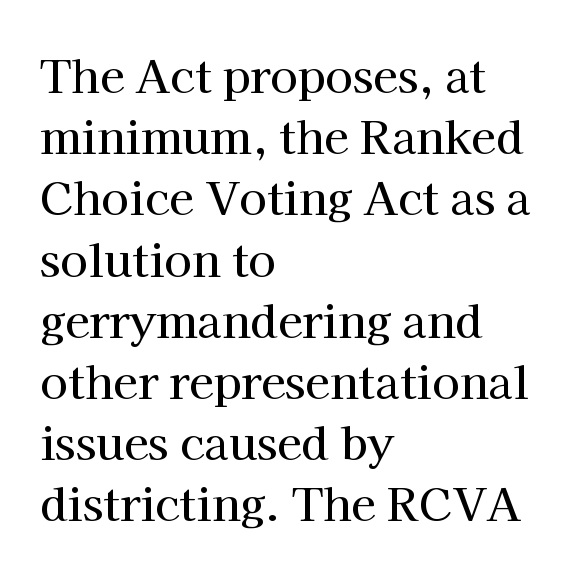
Q: Is the text italic (slanted)? A: No, it is upright.
Q: Is the typeface a serif or a sans-serif typeface? A: Serif.
Q: Is the text underlined? A: No.
Q: How is the paragraph aligned? A: Left-aligned.
Q: Is the spacing between letters normal or unusually wide? A: Normal.
Q: Is the spacing between lines tight, normal or loose? A: Normal.
Q: Width (condensed, normal, or wide)? A: Normal.
Q: Stroke contrast? A: High.
Q: x-height? A: Medium.
Q: Monospaced? A: No.
